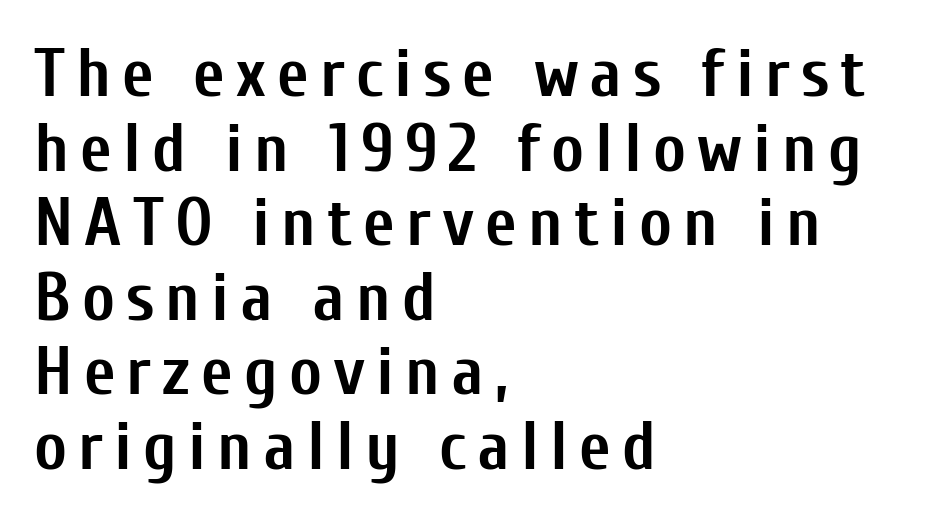
The image shows 69 px semibold, condensed sans-serif type, upright; set left-aligned, tight line spacing (1.08x), not underlined; low stroke contrast and a medium x-height.
